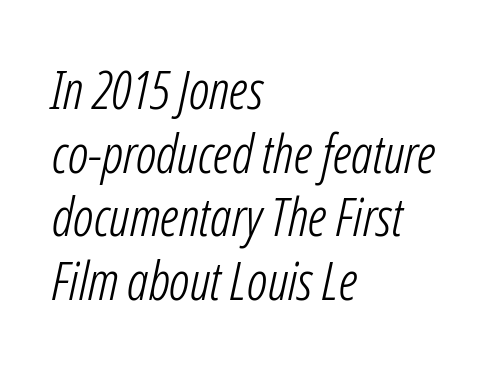
Q: Is the text bold? A: No.
Q: Is the text italic (slanted)? A: Yes, it leans right by about 12 degrees.
Q: Is the text underlined? A: No.
Q: How is the paragraph aligned? A: Left-aligned.
Q: Is the spacing between letters normal or unusually wide? A: Normal.
Q: Width (condensed, normal, or wide)? A: Condensed.
Q: Stroke contrast? A: Low.
Q: x-height? A: Medium.
Q: Monospaced? A: No.
